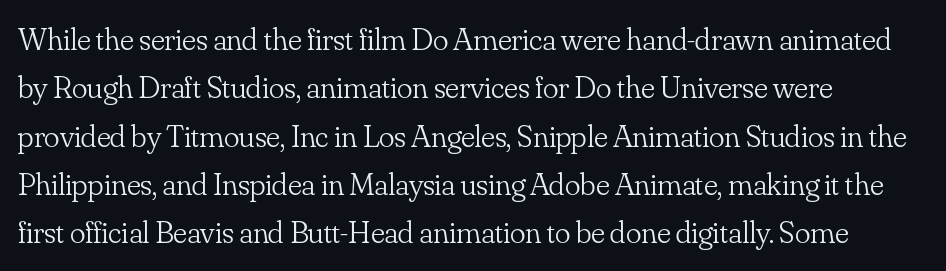
The image shows 32 px light serif type, upright; set left-aligned, normal line spacing (1.51x), normal letter spacing, not underlined; low stroke contrast and a small x-height.
